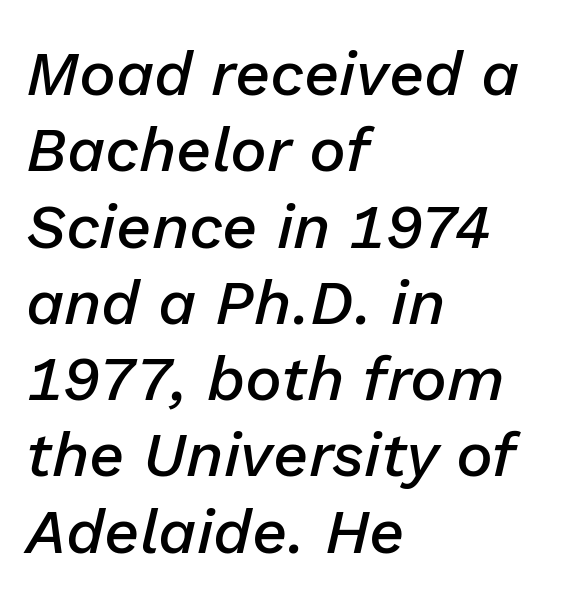
Is this a fixed-width face? No — the glyphs have proportional, varying widths. Semibold letterforms, between regular and bold. Words float on clear page, feet unadorned. Caption: standard tracking, unaltered.
